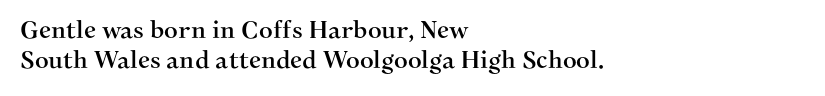
Q: Is the text italic (slanted)? A: No, it is upright.
Q: Is the text underlined? A: No.
Q: How is the paragraph aligned? A: Left-aligned.
Q: Is the spacing between letters normal or unusually wide? A: Normal.
Q: Is the spacing between lines tight, normal or loose? A: Normal.
